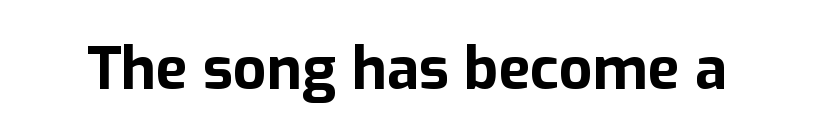
The image shows 59 px bold sans-serif type, upright; set normal letter spacing, not underlined; low stroke contrast and a medium x-height.
